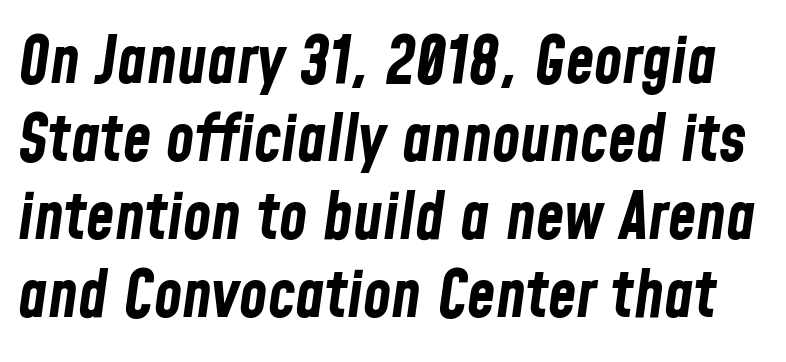
Q: Is the text bold? A: Yes.
Q: Is the text italic (slanted)? A: Yes, it leans right by about 8 degrees.
Q: Is the text underlined? A: No.
Q: Is the spacing between letters normal or unusually wide? A: Normal.
Q: Width (condensed, normal, or wide)? A: Condensed.
Q: Stroke contrast? A: Low.
Q: x-height? A: Medium.
Q: Monospaced? A: No.
